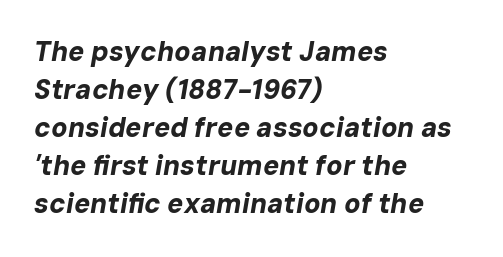
Q: Is the text bold? A: Yes.
Q: Is the text italic (slanted)? A: Yes, it leans right by about 10 degrees.
Q: Is the text underlined? A: No.
Q: How is the paragraph aligned? A: Left-aligned.
Q: Is the spacing between letters normal or unusually wide? A: Normal.
Q: Is the spacing between lines tight, normal or loose? A: Normal.
